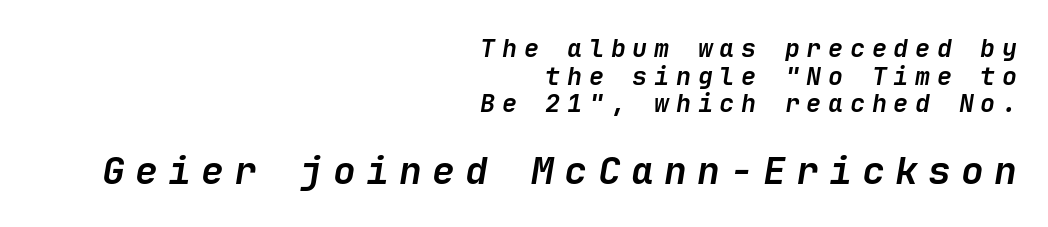
Q: Is the text bold? A: Yes.
Q: Is the text italic (slanted)? A: Yes, it leans right by about 9 degrees.
Q: Is the text underlined? A: No.
Q: How is the paragraph aligned? A: Right-aligned.
Q: Is the spacing between letters normal or unusually wide? A: Unusually wide.
Q: Is the spacing between lines tight, normal or loose? A: Tight.
Q: Which block of text is set in a larger size, the first (top) or the second (bottom)? A: The second (bottom) one.
Q: Width (condensed, normal, or wide)? A: Normal.
Q: Stroke contrast? A: Low.
Q: x-height? A: Medium.
